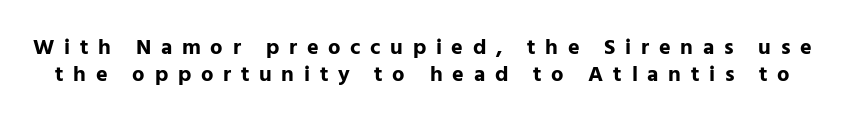
The specimen omits any rule beneath the text block's lines. The lettering holds an erect, upright posture throughout. Honestly, the letter spacing is so wide it's the main thing you notice. Its strokes are broad and dark, the hallmark of bold type.
